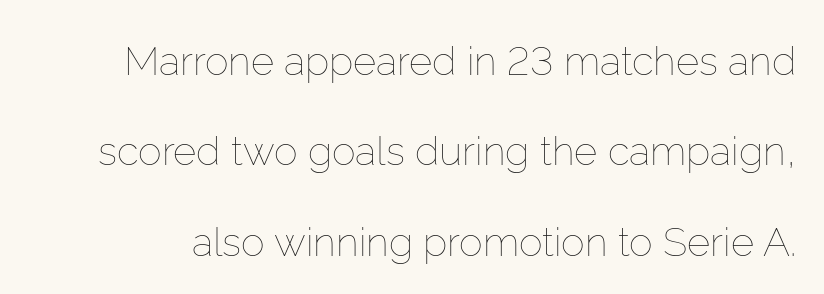
The image shows 40 px thin type, upright; set loose line spacing (2.26x), normal letter spacing, not underlined; low stroke contrast and a medium x-height.
